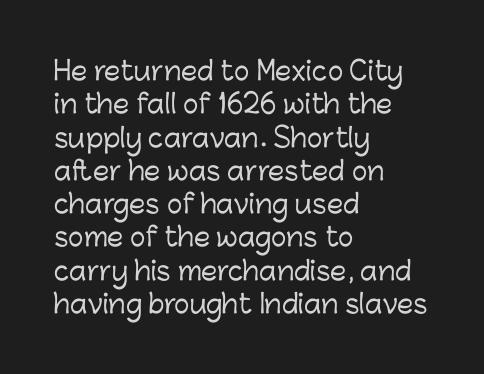
The image shows 26 px text type, upright; set left-aligned, normal line spacing (1.28x), normal letter spacing, not underlined.
